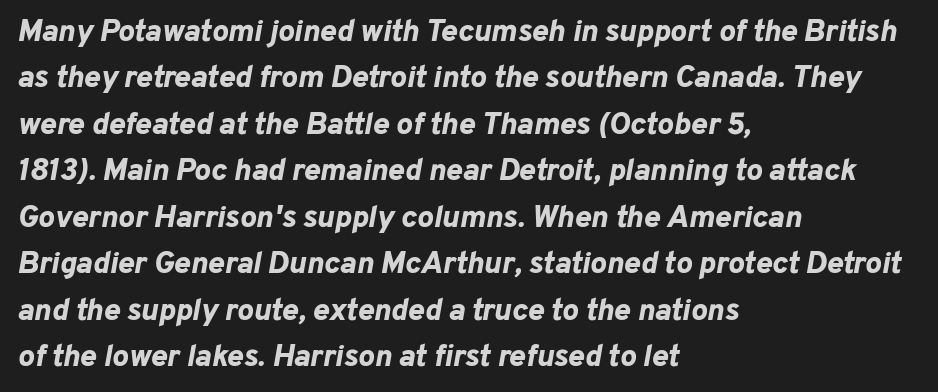
Varying glyph widths throughout — classic text-font behaviour. Letters rest on an invisible, unmarked baseline. The face used here is rendered with its standard letterfit. As a designer I'd log this as weight 700, bold. Emphasis-style slanted type is in use.
